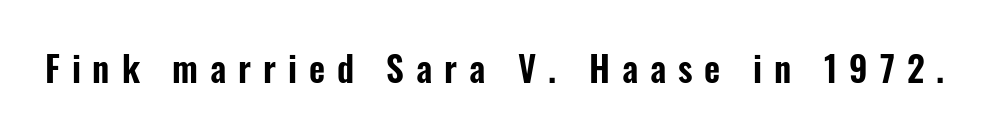
Q: Is the text italic (slanted)? A: No, it is upright.
Q: Is the typeface a serif or a sans-serif typeface? A: Sans-serif.
Q: Is the text underlined? A: No.
Q: Is the spacing between letters normal or unusually wide? A: Unusually wide.
Q: Width (condensed, normal, or wide)? A: Condensed.
Q: Stroke contrast? A: Low.
Q: x-height? A: Medium.
Q: Monospaced? A: No.
